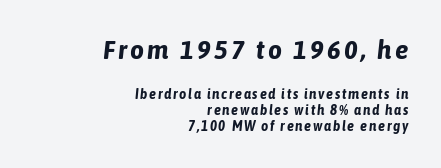
It's the slanting kind of type. The initial chunk of copy outweighs the following chunk in type size. Notice how the passage keeps a crisp vertical edge on the right only. The block of text is dense from top to bottom, with scant space between rows. Only glyphs here, with clear space below each row.
